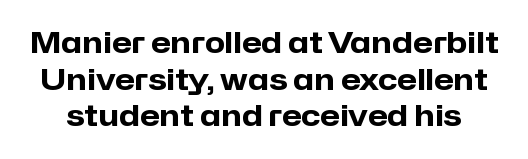
The image shows 29 px heavy sans-serif type, upright; set normal line spacing (1.26x), normal letter spacing, not underlined; low stroke contrast and a medium x-height.
